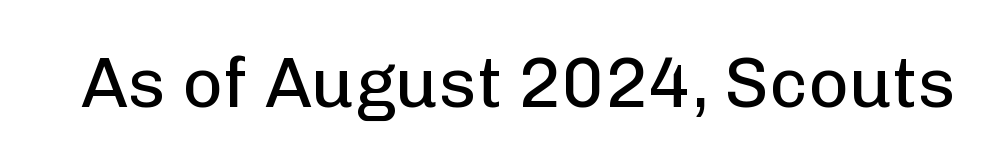
{"serif": "no", "italic": "no", "bold": "no", "weight": "regular", "width": "normal", "stroke_contrast": "low", "x_height": "medium", "monospaced": "no", "underline": "no", "letter_spacing": "normal", "letter_spacing_em": 0.0, "glyph_px": 70}
